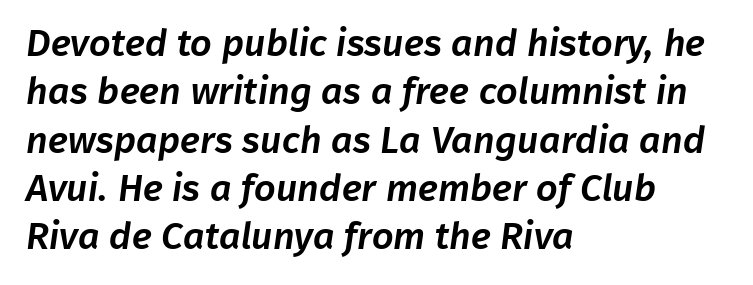
{"serif": "no", "width": "normal", "stroke_contrast": "low", "x_height": "medium", "monospaced": "no", "underline": "no", "align": "left", "line_spacing": "normal", "line_spacing_ratio": 1.27, "letter_spacing": "normal", "letter_spacing_em": 0.0, "glyph_px": 38}
